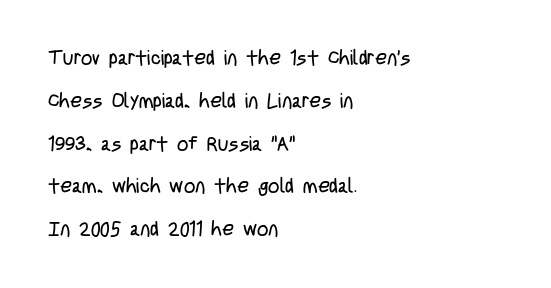
The image shows 20 px text type, upright; set left-aligned, loose line spacing (2.14x), normal letter spacing, not underlined.
